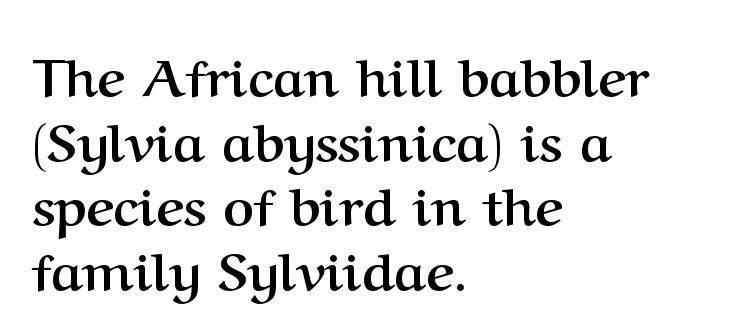
{"serif": "yes", "italic": "no", "bold": "yes", "weight": "semibold", "width": "normal", "stroke_contrast": "medium", "x_height": "medium", "monospaced": "no", "underline": "no", "align": "left", "line_spacing_ratio": 1.22, "letter_spacing": "normal", "letter_spacing_em": 0.0, "glyph_px": 53}
